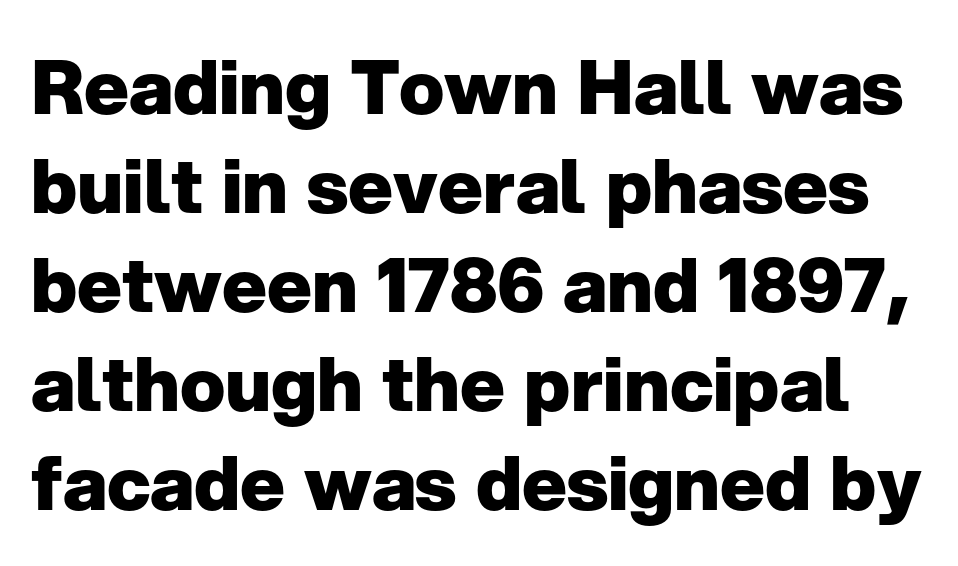
{"serif": "no", "italic": "no", "bold": "yes", "weight": "heavy", "width": "normal", "stroke_contrast": "low", "x_height": "medium", "monospaced": "no", "underline": "no", "line_spacing": "normal", "line_spacing_ratio": 1.32, "letter_spacing": "normal", "letter_spacing_em": 0.0, "glyph_px": 75}
